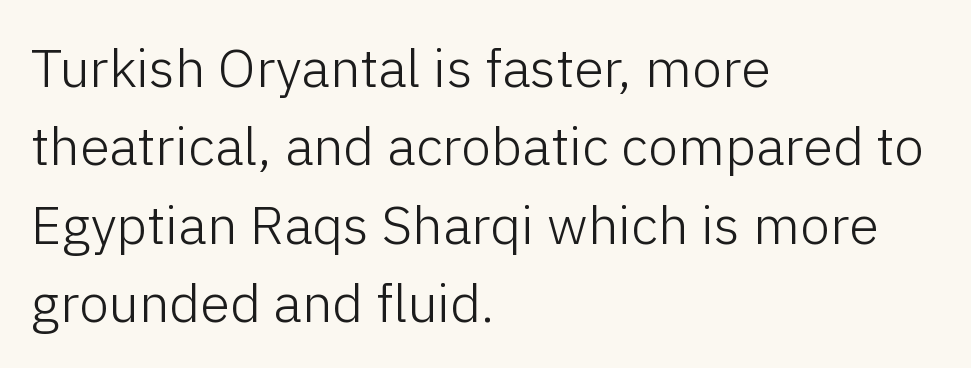
{"serif": "no", "italic": "no", "bold": "no", "weight": "light", "width": "normal", "stroke_contrast": "low", "x_height": "medium", "monospaced": "no", "underline": "no", "align": "left", "line_spacing": "normal", "line_spacing_ratio": 1.45, "letter_spacing": "normal", "letter_spacing_em": 0.0, "glyph_px": 54}
